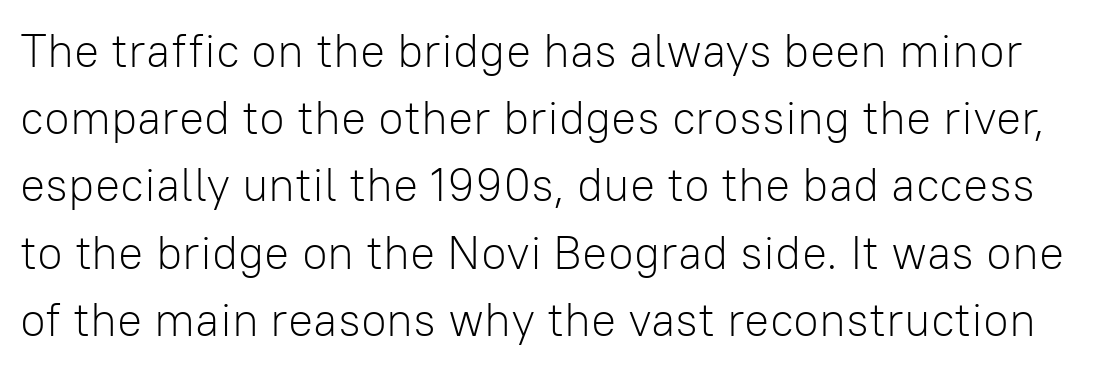
Q: Is the text bold? A: No.
Q: Is the text italic (slanted)? A: No, it is upright.
Q: Is the typeface a serif or a sans-serif typeface? A: Sans-serif.
Q: Is the text underlined? A: No.
Q: Is the spacing between letters normal or unusually wide? A: Normal.
Q: Is the spacing between lines tight, normal or loose? A: Normal.
Q: Width (condensed, normal, or wide)? A: Normal.
Q: Stroke contrast? A: Low.
Q: x-height? A: Medium.
Q: Monospaced? A: No.
